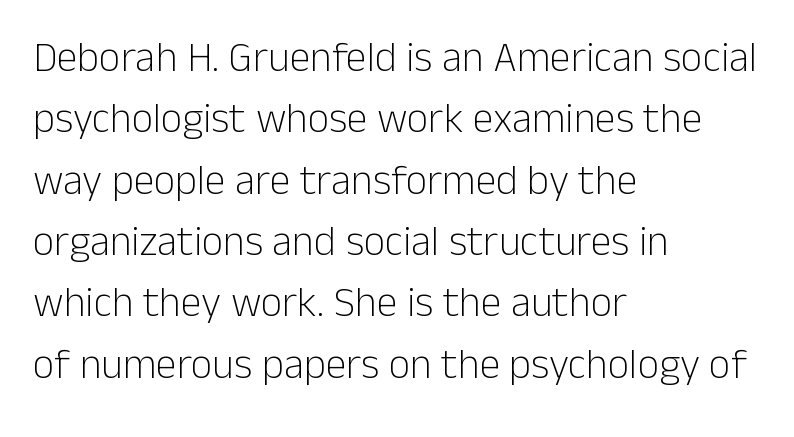
Q: Is the text bold? A: No.
Q: Is the text italic (slanted)? A: No, it is upright.
Q: Is the typeface a serif or a sans-serif typeface? A: Sans-serif.
Q: Is the text underlined? A: No.
Q: How is the paragraph aligned? A: Left-aligned.
Q: Is the spacing between letters normal or unusually wide? A: Normal.
Q: Is the spacing between lines tight, normal or loose? A: Normal.
Q: Width (condensed, normal, or wide)? A: Normal.
Q: Stroke contrast? A: Low.
Q: x-height? A: Medium.
Q: Monospaced? A: No.
